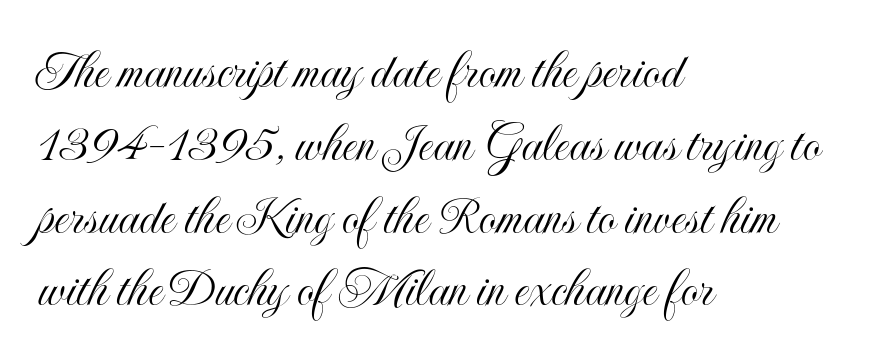
Q: Is the text italic (slanted)? A: Yes.
Q: Is the text underlined? A: No.
Q: How is the paragraph aligned? A: Left-aligned.
Q: Is the spacing between letters normal or unusually wide? A: Normal.
Q: Is the spacing between lines tight, normal or loose? A: Normal.
Q: Width (condensed, normal, or wide)? A: Condensed.
Q: x-height? A: Small.
Q: Monospaced? A: No.
